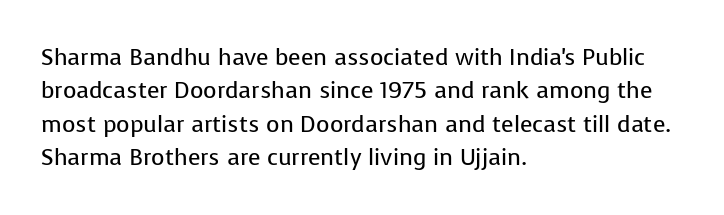
{"italic": "no", "bold": "no", "underline": "no", "align": "left", "line_spacing": "normal", "line_spacing_ratio": 1.45, "letter_spacing": "normal", "letter_spacing_em": 0.0, "glyph_px": 23}
